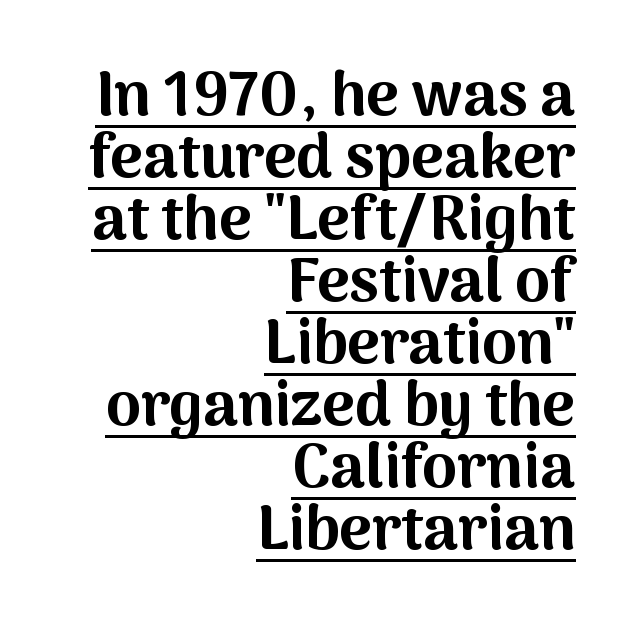
Is there any slant? The stems are plumb. Notice how thick the strokes are: this is what a full bold looks like. Like a heading marked for emphasis, these lines bear an underscore. What stands out about the letter spacing? Nothing — it is the standard amount. Examine the stroke ends and you'll find no serifs. Reading down the column, the eye jumps only a short way to each next line.
